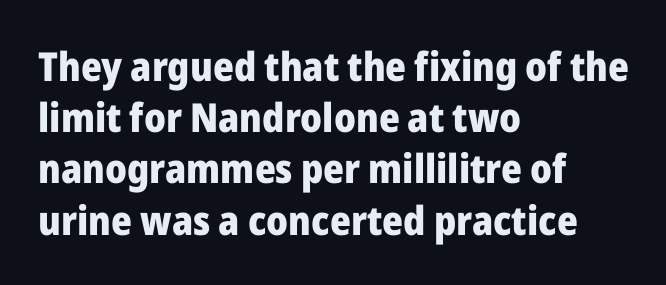
Q: Is the text bold? A: Yes.
Q: Is the text italic (slanted)? A: No, it is upright.
Q: Is the typeface a serif or a sans-serif typeface? A: Sans-serif.
Q: Is the text underlined? A: No.
Q: How is the paragraph aligned? A: Left-aligned.
Q: Is the spacing between letters normal or unusually wide? A: Normal.
Q: Is the spacing between lines tight, normal or loose? A: Normal.
Q: Width (condensed, normal, or wide)? A: Normal.
Q: Stroke contrast? A: Low.
Q: x-height? A: Medium.
Q: Monospaced? A: No.
